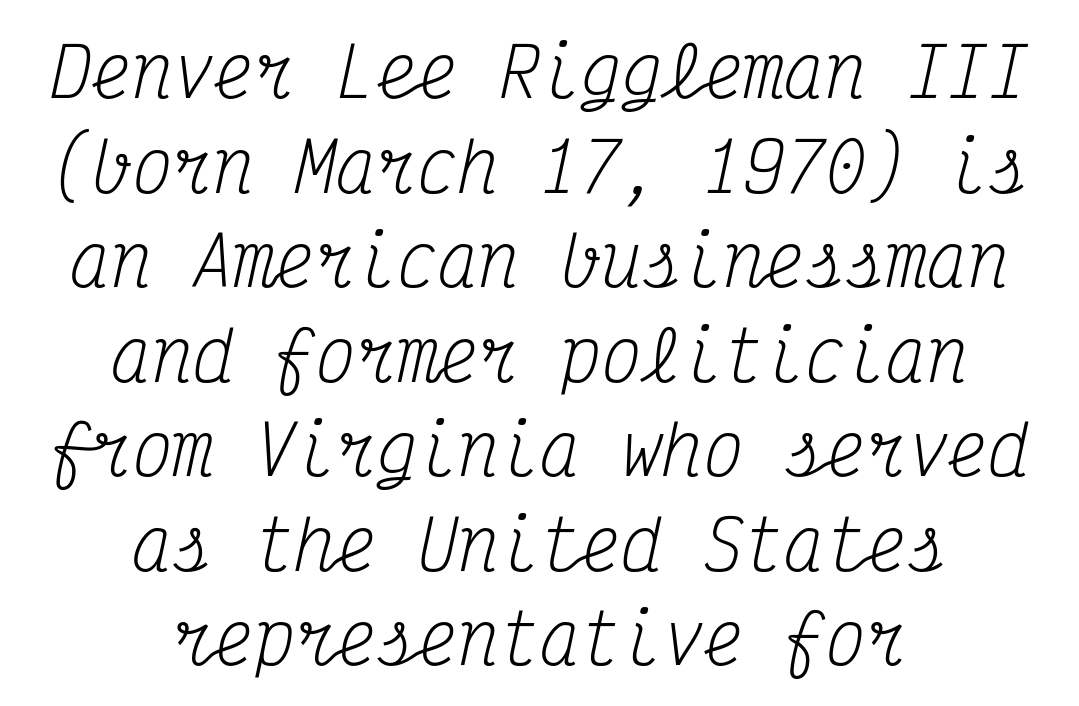
{"serif": "yes", "italic": "yes", "lean": "right", "slant_degrees": 12, "bold": "no", "weight": "regular", "width": "condensed", "stroke_contrast": "medium", "x_height": "medium", "monospaced": "yes", "underline": "no", "align": "center", "line_spacing": "normal", "line_spacing_ratio": 1.39, "letter_spacing": "normal", "letter_spacing_em": 0.0, "glyph_px": 68}
